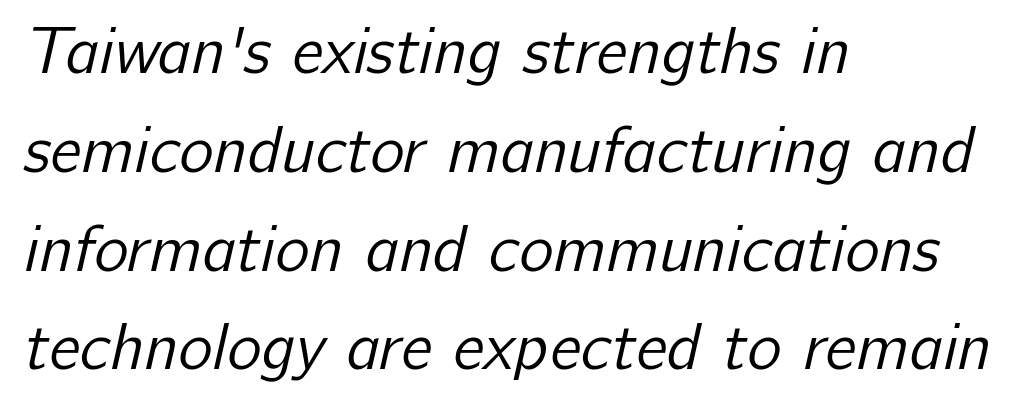
{"serif": "no", "bold": "no", "weight": "regular", "width": "normal", "stroke_contrast": "low", "x_height": "medium", "monospaced": "no", "underline": "no", "align": "left", "line_spacing": "normal", "line_spacing_ratio": 1.52, "letter_spacing": "normal", "letter_spacing_em": 0.0, "glyph_px": 65}
